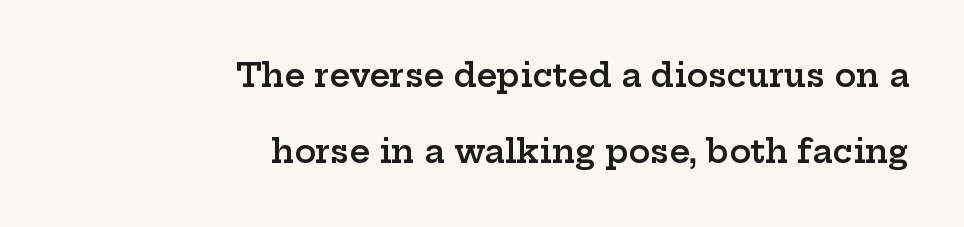
It's the straight-up-and-down kind of type. Letterform terminals end in serifs throughout the passage. Default kerning and tracking; the words read as compact shapes. The passage shown is typed in a proportional face where columns would drift. The vertical gap from one line to the next is large. The rendering anchors every line to the right-hand side.
